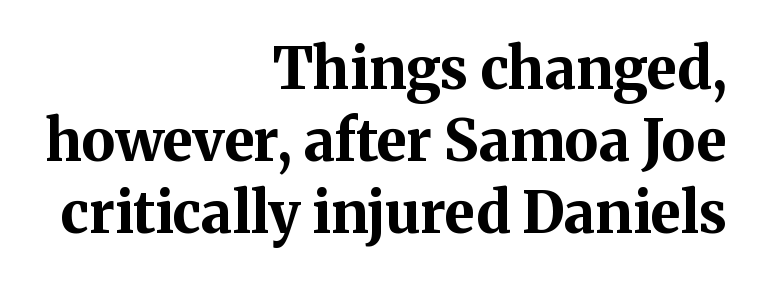
Posture: upright roman. Standard letterfit; no display-style spreading of the glyphs. The rendering uses natural spacing where letterforms have individual widths. The rag falls on the left side of this text block. Students, observe: this is what conventionally led text looks like.
